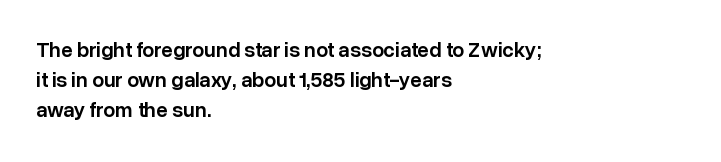
What weight is shown? A semibold, between regular and bold. Nobody touched the tracking dial on this one. This sample keeps an unexceptional amount of space between lines. The typography opts for an upright posture over an oblique one. These lines stack with their left ends in a neat column. The specimen omits any rule beneath the text block's lines.
